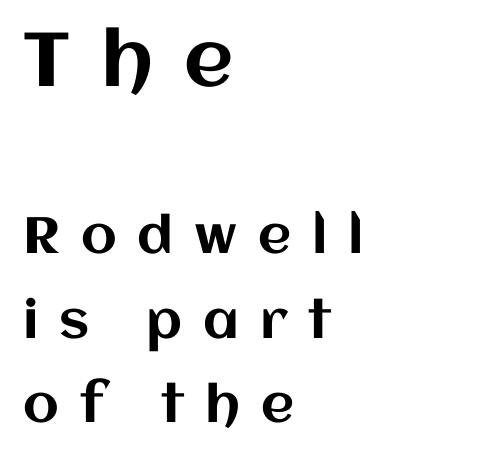
Q: Is the text italic (slanted)? A: No, it is upright.
Q: Is the text underlined? A: No.
Q: How is the paragraph aligned? A: Left-aligned.
Q: Is the spacing between letters normal or unusually wide? A: Unusually wide.
Q: Is the spacing between lines tight, normal or loose? A: Normal.
Q: Which block of text is set in a larger size, the first (top) or the second (bottom)? A: The first (top) one.
Q: Width (condensed, normal, or wide)? A: Normal.
Q: Stroke contrast? A: Medium.
Q: x-height? A: Large.
Q: Monospaced? A: No.
